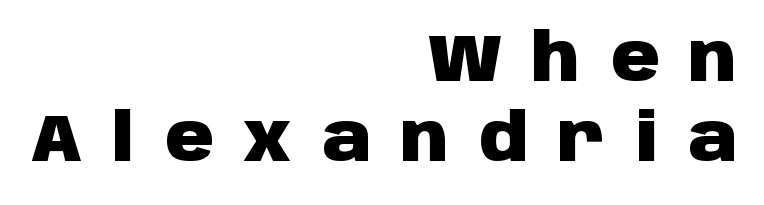
{"serif": "no", "italic": "no", "bold": "yes", "weight": "heavy", "width": "normal", "stroke_contrast": "low", "x_height": "large", "monospaced": "no", "underline": "no", "align": "right", "line_spacing_ratio": 1.19, "letter_spacing": "wide", "letter_spacing_em": 0.45, "glyph_px": 67}
